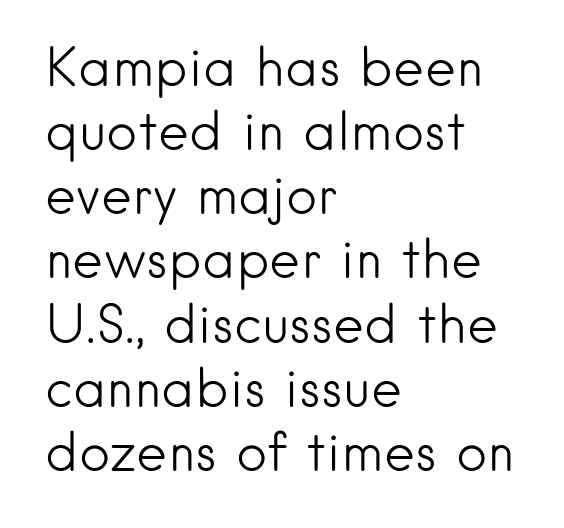
The image shows 53 px light sans-serif type, upright; set left-aligned, line spacing 1.21x, normal letter spacing, not underlined; low stroke contrast and a small x-height.
